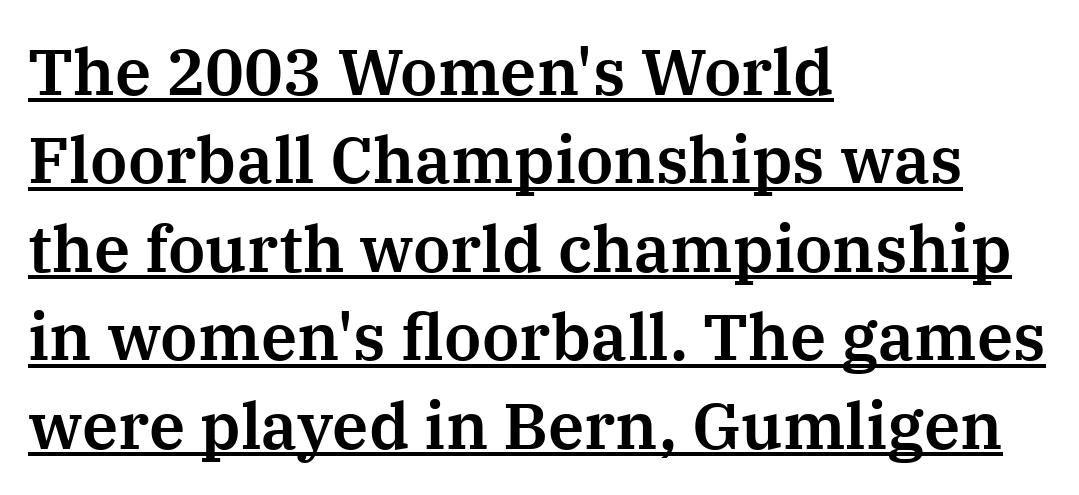
The image shows 65 px serif type, upright; set left-aligned, normal line spacing (1.36x), normal letter spacing, underlined; medium stroke contrast and a medium x-height.
